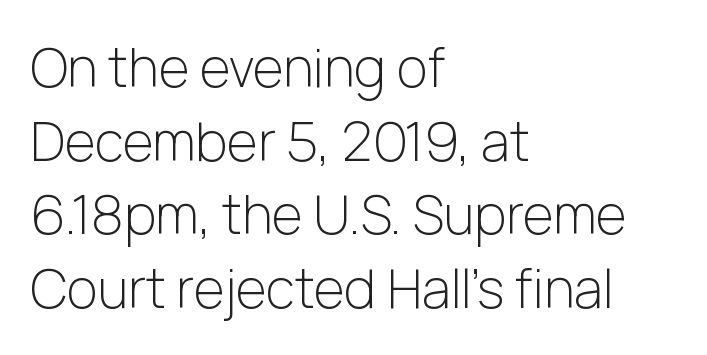
Check under the words: just untouched page. Do the letters lean? They stand straight. Spacing verdict: proportional, widths tailored to each character. Notice how the passage keeps a crisp vertical edge on the left only. Tracking here is standard; glyphs follow each other at the usual distance. This sample uses a sans-serif face.
